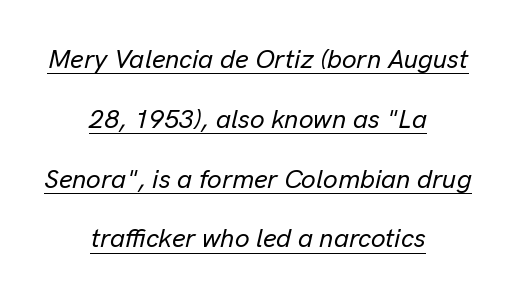
Q: Is the text italic (slanted)? A: Yes, it leans right by about 13 degrees.
Q: Is the text underlined? A: Yes.
Q: How is the paragraph aligned? A: Centered.
Q: Is the spacing between letters normal or unusually wide? A: Normal.
Q: Is the spacing between lines tight, normal or loose? A: Loose.
